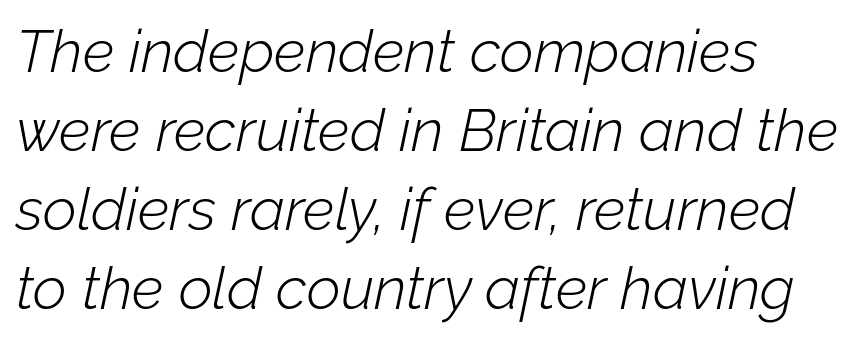
Q: Is the text bold? A: No.
Q: Is the text italic (slanted)? A: Yes, it leans right by about 12 degrees.
Q: Is the text underlined? A: No.
Q: How is the paragraph aligned? A: Left-aligned.
Q: Is the spacing between letters normal or unusually wide? A: Normal.
Q: Is the spacing between lines tight, normal or loose? A: Normal.
Q: Width (condensed, normal, or wide)? A: Normal.
Q: Stroke contrast? A: Low.
Q: x-height? A: Medium.
Q: Monospaced? A: No.
